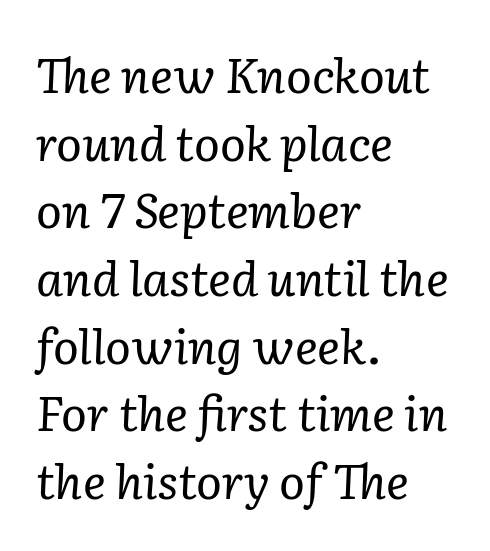
The image shows 48 px regular-weight serif type, italic (leaning right); set left-aligned, normal line spacing (1.41x), normal letter spacing, not underlined; low stroke contrast and a medium x-height.
